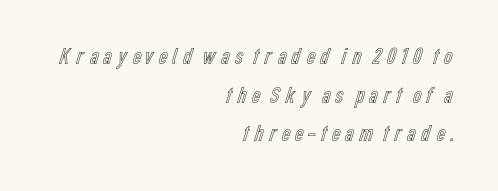
The image shows 24 px text type; set right-aligned, normal line spacing (1.61x), not underlined.
